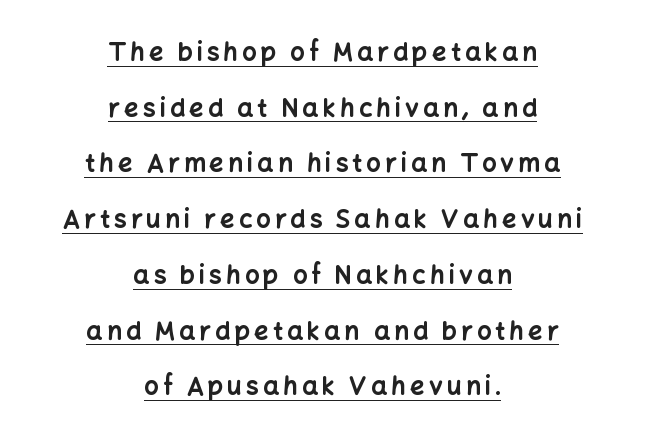
{"italic": "no", "bold": "yes", "underline": "yes", "align": "center", "line_spacing": "loose", "line_spacing_ratio": 2.23, "glyph_px": 25}
